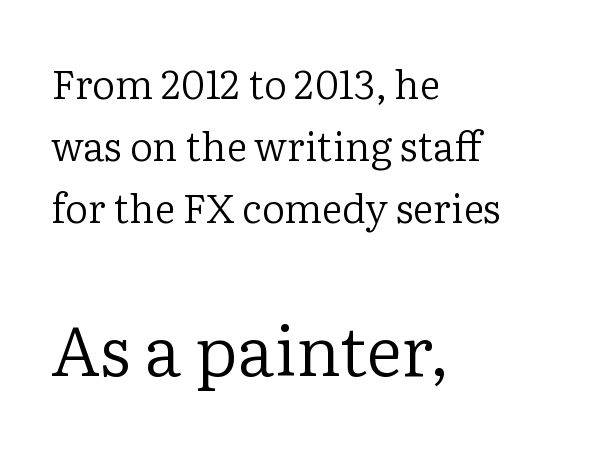
Q: Is the text bold? A: No.
Q: Is the text italic (slanted)? A: No, it is upright.
Q: Is the typeface a serif or a sans-serif typeface? A: Serif.
Q: Is the text underlined? A: No.
Q: How is the paragraph aligned? A: Left-aligned.
Q: Is the spacing between letters normal or unusually wide? A: Normal.
Q: Is the spacing between lines tight, normal or loose? A: Normal.
Q: Which block of text is set in a larger size, the first (top) or the second (bottom)? A: The second (bottom) one.
Q: Width (condensed, normal, or wide)? A: Normal.
Q: Stroke contrast? A: Low.
Q: x-height? A: Medium.
Q: Monospaced? A: No.
